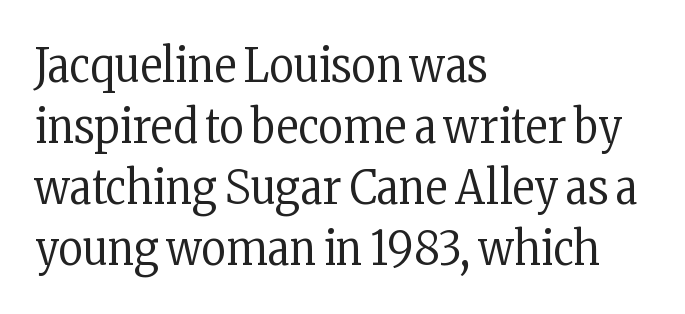
Classification — serif. If you drew a ruler down the left edge, every line would touch it. The face used here is proportionally spaced, like ordinary book or web type. Students, observe: this is what conventionally led text looks like.
